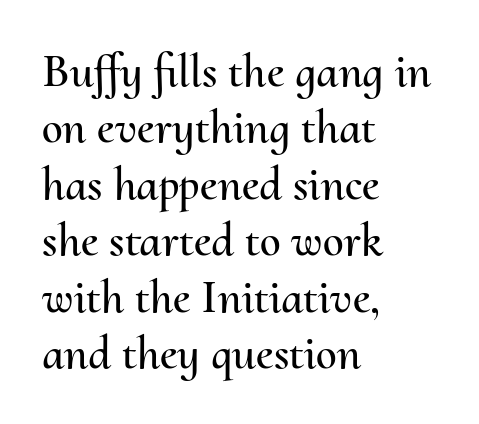
The image shows 47 px text type, upright; set left-aligned, line spacing 1.2x, normal letter spacing, not underlined; medium stroke contrast and a small x-height.
